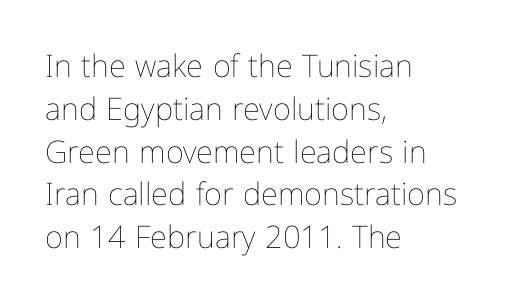
Q: Is the text bold? A: No.
Q: Is the text italic (slanted)? A: No, it is upright.
Q: Is the text underlined? A: No.
Q: How is the paragraph aligned? A: Left-aligned.
Q: Is the spacing between letters normal or unusually wide? A: Normal.
Q: Is the spacing between lines tight, normal or loose? A: Normal.
Q: Width (condensed, normal, or wide)? A: Condensed.
Q: Stroke contrast? A: Low.
Q: x-height? A: Medium.
Q: Monospaced? A: No.
